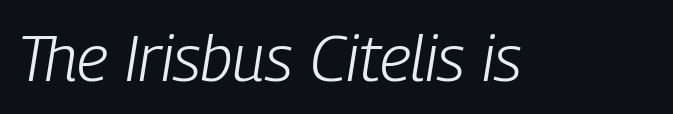
{"italic": "yes", "lean": "right", "slant_degrees": 9, "bold": "no", "weight": "light", "width": "condensed", "stroke_contrast": "low", "x_height": "medium", "monospaced": "no", "underline": "no", "letter_spacing": "normal", "letter_spacing_em": 0.0, "glyph_px": 65}
